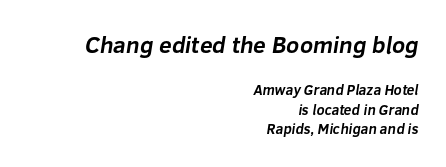
{"bold": "yes", "underline": "no", "align": "right", "line_spacing": "normal", "line_spacing_ratio": 1.41, "letter_spacing": "normal", "letter_spacing_em": 0.0, "larger_block": "first", "size_ratio": 1.64, "glyph_px": 23}
